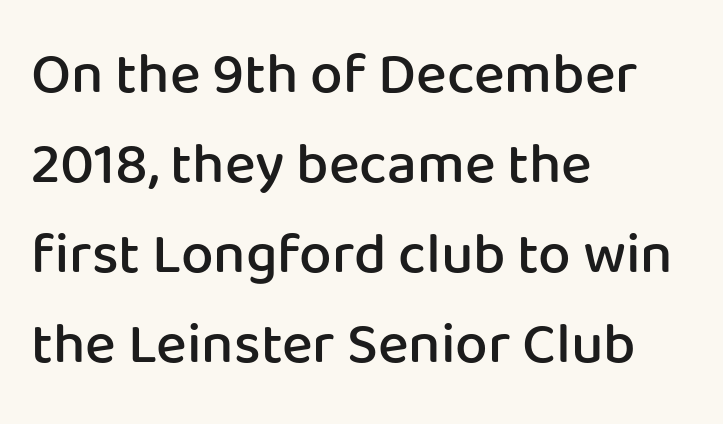
The image shows 58 px semibold sans-serif type, upright; set left-aligned, normal line spacing (1.55x), normal letter spacing, not underlined; low stroke contrast and a medium x-height.
